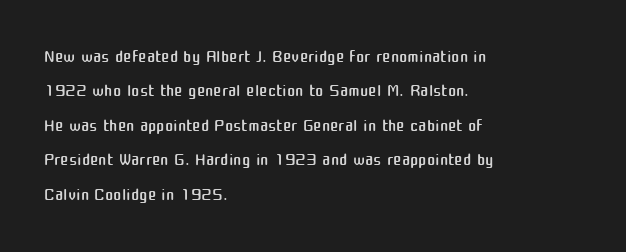
{"italic": "no", "bold": "no", "underline": "no", "align": "left", "line_spacing": "normal", "line_spacing_ratio": 1.38, "letter_spacing": "normal", "letter_spacing_em": 0.0, "glyph_px": 25}
